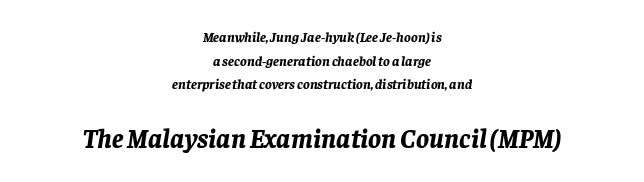
The image shows 27 px bold type, italic (leaning right); set centered, normal line spacing (1.68x), normal letter spacing, not underlined; the second (bottom) block is 1.93x larger.
